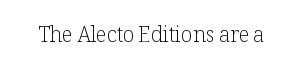
The passage shown is not underscored anywhere. The font's upright variant was chosen for this text. Stems here are at most as thick as an everyday book face. Observe the ordinary spacing: letters are neighbours, not strangers.
